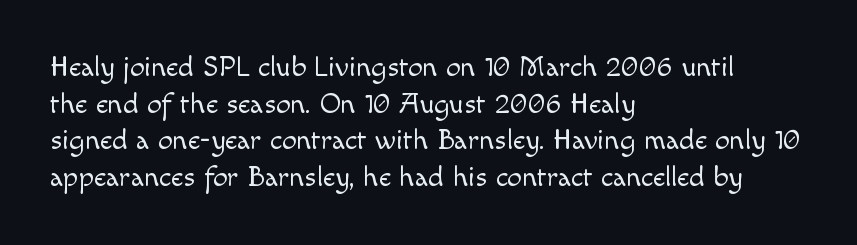
{"serif": "no", "italic": "no", "bold": "no", "weight": "light", "width": "normal", "x_height": "small", "monospaced": "no", "underline": "no", "align": "left", "line_spacing": "normal", "line_spacing_ratio": 1.26, "letter_spacing": "normal", "letter_spacing_em": 0.0, "glyph_px": 29}
